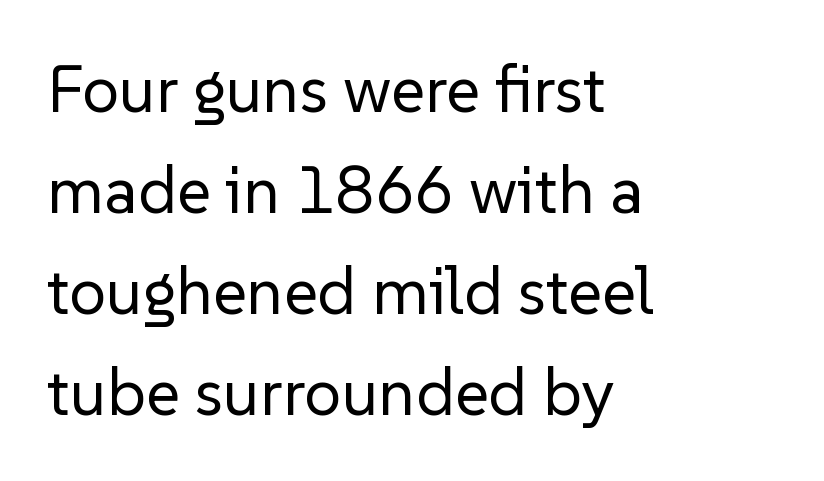
Q: Is the text bold? A: No.
Q: Is the text italic (slanted)? A: No, it is upright.
Q: Is the typeface a serif or a sans-serif typeface? A: Sans-serif.
Q: Is the text underlined? A: No.
Q: How is the paragraph aligned? A: Left-aligned.
Q: Is the spacing between letters normal or unusually wide? A: Normal.
Q: Is the spacing between lines tight, normal or loose? A: Normal.
Q: Width (condensed, normal, or wide)? A: Normal.
Q: Stroke contrast? A: Low.
Q: x-height? A: Medium.
Q: Monospaced? A: No.
